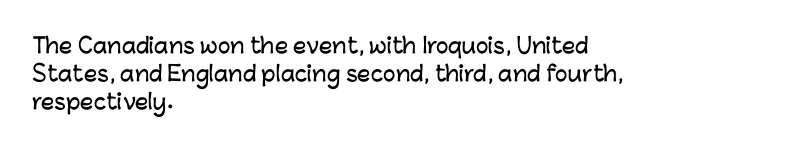
{"italic": "no", "underline": "no", "align": "left", "line_spacing": "normal", "line_spacing_ratio": 1.33, "letter_spacing": "normal", "letter_spacing_em": 0.0, "glyph_px": 21}
